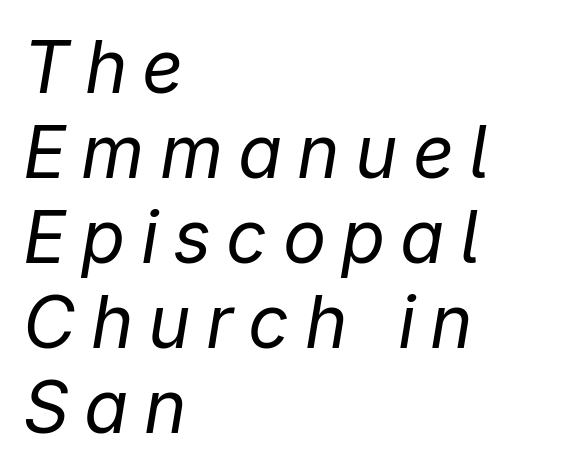
Q: Is the text bold? A: No.
Q: Is the text italic (slanted)? A: Yes, it leans right by about 9 degrees.
Q: Is the text underlined? A: No.
Q: How is the paragraph aligned? A: Left-aligned.
Q: Is the spacing between letters normal or unusually wide? A: Unusually wide.
Q: Width (condensed, normal, or wide)? A: Normal.
Q: Stroke contrast? A: Low.
Q: x-height? A: Medium.
Q: Monospaced? A: No.
